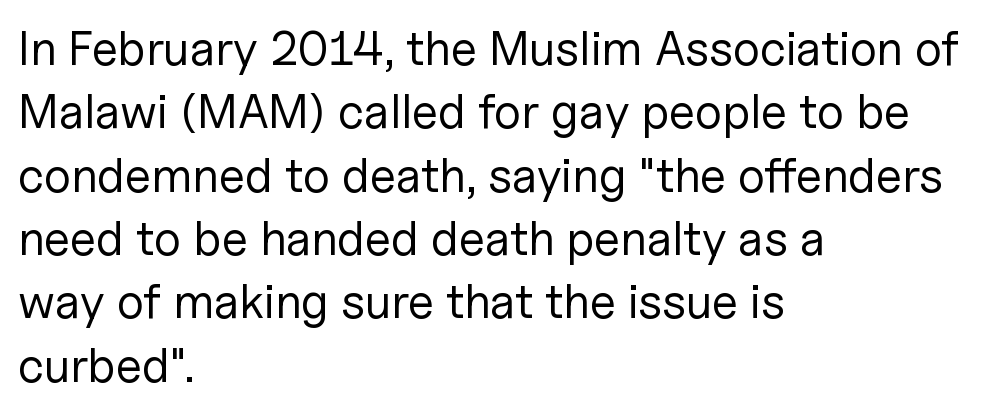
Q: Is the text bold? A: No.
Q: Is the text italic (slanted)? A: No, it is upright.
Q: Is the typeface a serif or a sans-serif typeface? A: Sans-serif.
Q: Is the text underlined? A: No.
Q: How is the paragraph aligned? A: Left-aligned.
Q: Is the spacing between letters normal or unusually wide? A: Normal.
Q: Is the spacing between lines tight, normal or loose? A: Normal.
Q: Width (condensed, normal, or wide)? A: Normal.
Q: Stroke contrast? A: Low.
Q: x-height? A: Medium.
Q: Monospaced? A: No.
